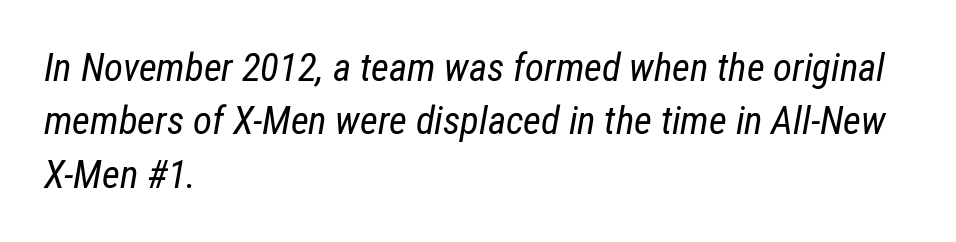
These lines stack with their left ends in a neat column. Do the characters align in a grid? No, the font is proportional. The strokes are not fattened; the text isn't bold. Honestly, the letter spacing is just normal — you wouldn't notice it. If you measured baseline to baseline, you'd find a middling distance. The zone under the glyphs is completely vacant.
